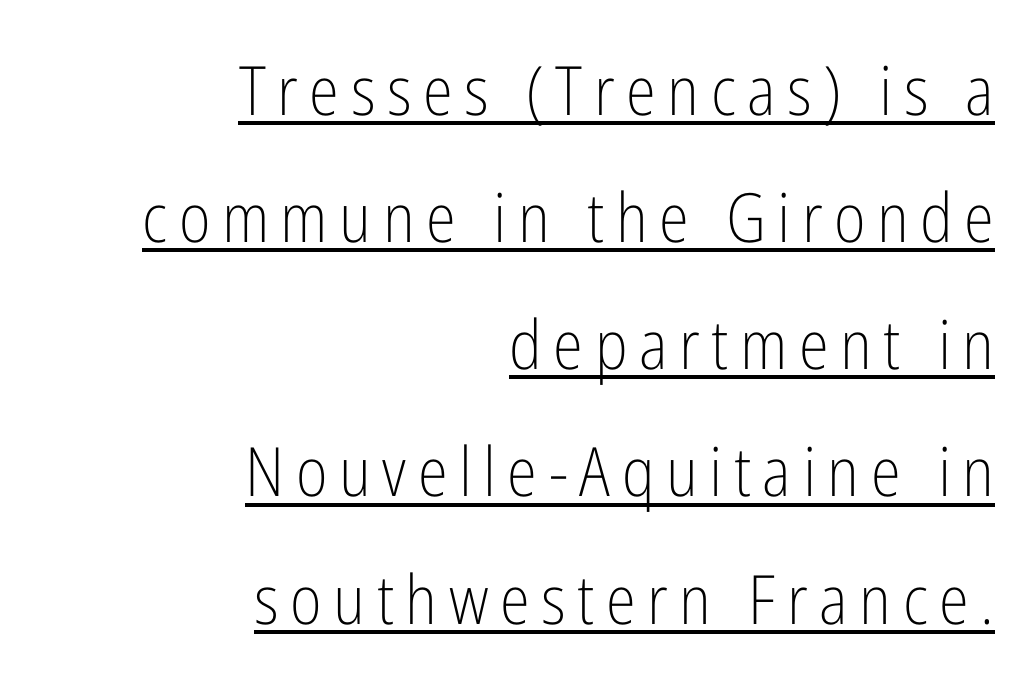
The image shows 68 px light, condensed sans-serif type, upright; set right-aligned, line spacing 1.87x, underlined; low stroke contrast and a medium x-height.
